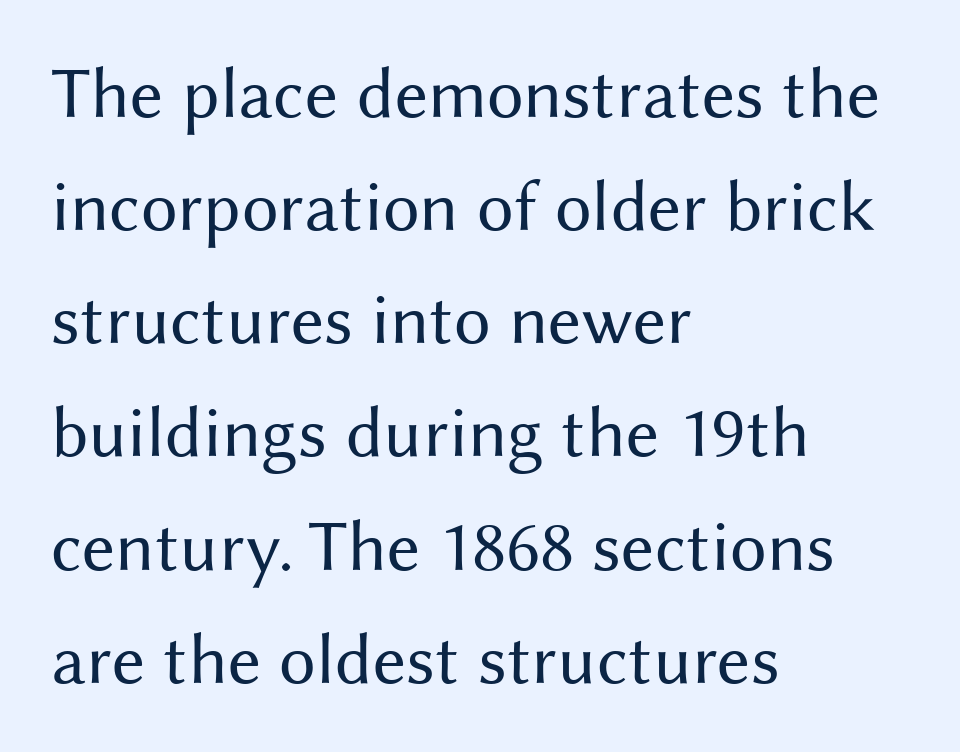
{"serif": "no", "italic": "no", "bold": "no", "weight": "regular", "width": "normal", "stroke_contrast": "medium", "x_height": "medium", "monospaced": "no", "underline": "no", "align": "left", "line_spacing": "normal", "line_spacing_ratio": 1.55, "letter_spacing": "normal", "letter_spacing_em": 0.0, "glyph_px": 73}
